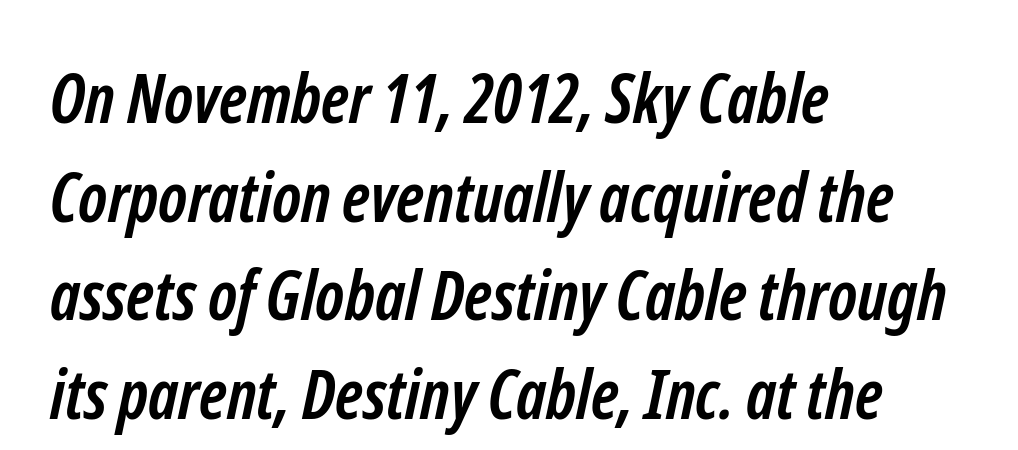
Q: Is the text bold? A: Yes.
Q: Is the typeface a serif or a sans-serif typeface? A: Sans-serif.
Q: Is the text underlined? A: No.
Q: How is the paragraph aligned? A: Left-aligned.
Q: Is the spacing between letters normal or unusually wide? A: Normal.
Q: Is the spacing between lines tight, normal or loose? A: Normal.
Q: Width (condensed, normal, or wide)? A: Condensed.
Q: Stroke contrast? A: Low.
Q: x-height? A: Medium.
Q: Monospaced? A: No.
